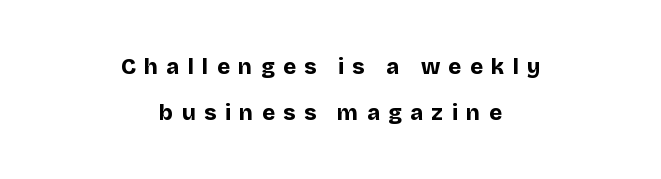
Horizontally, the lines are justified to the midpoint only. The letters are spread apart with noticeably loose tracking. I'd describe the lettering as bold — thick and assertive. You could fit nearly another row in the gap between these rows. Plain, unruled lines of type. These lines were composed using upright roman letters.
